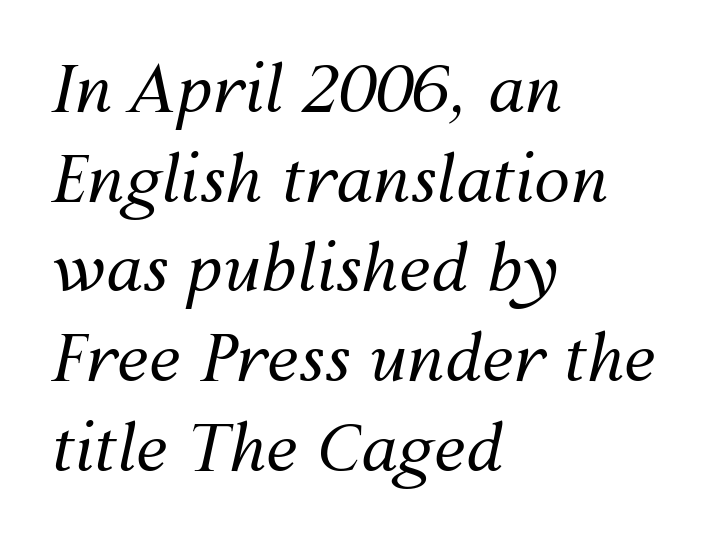
You can tell it's italic because the verticals aren't actually vertical. The paragraph has a hard left edge and a soft right edge. The gap between lines stays unmarked. The typesetting does not lean heavy: it is not bold. Short note: letters normally spaced. Each new line begins a customary step beneath the previous one.
